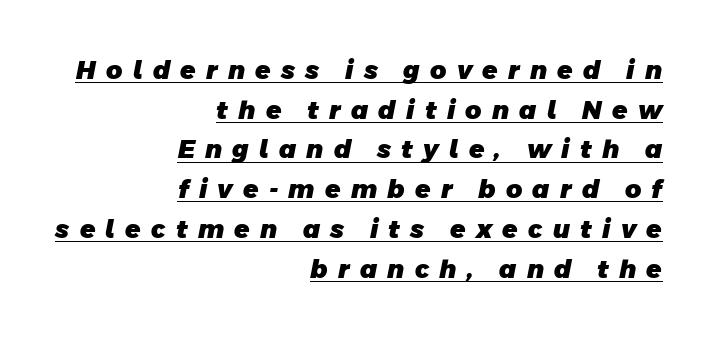
{"bold": "yes", "underline": "yes", "align": "right", "line_spacing": "normal", "line_spacing_ratio": 1.59, "letter_spacing": "wide", "letter_spacing_em": 0.41, "glyph_px": 25}
